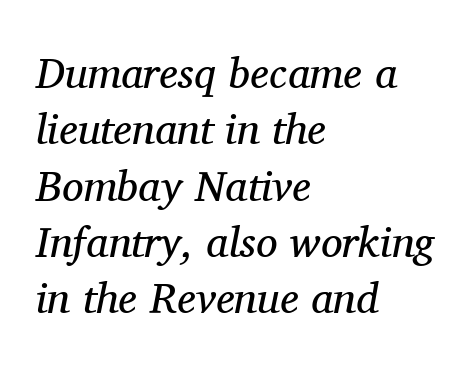
Q: Is the text bold? A: No.
Q: Is the text italic (slanted)? A: Yes, it leans right by about 11 degrees.
Q: Is the typeface a serif or a sans-serif typeface? A: Serif.
Q: Is the text underlined? A: No.
Q: How is the paragraph aligned? A: Left-aligned.
Q: Is the spacing between letters normal or unusually wide? A: Normal.
Q: Is the spacing between lines tight, normal or loose? A: Normal.
Q: Width (condensed, normal, or wide)? A: Normal.
Q: Stroke contrast? A: Medium.
Q: x-height? A: Medium.
Q: Monospaced? A: No.
